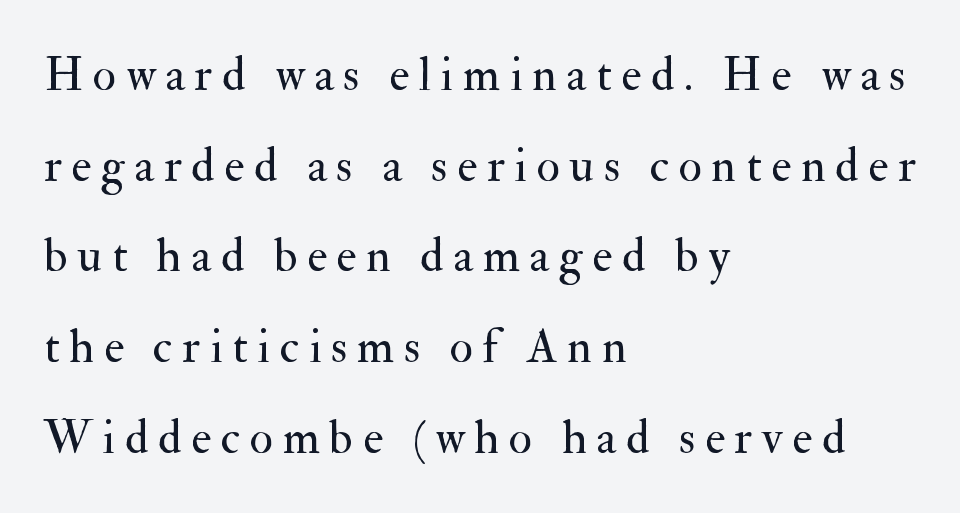
In terms of letterspacing, this is a distinctly airy, spread setting. Varying glyph widths throughout — classic text-font behaviour. Quick note: not italic, upright. Caption: multi-line text, flush left, ragged right. Type style note: has serifs.
